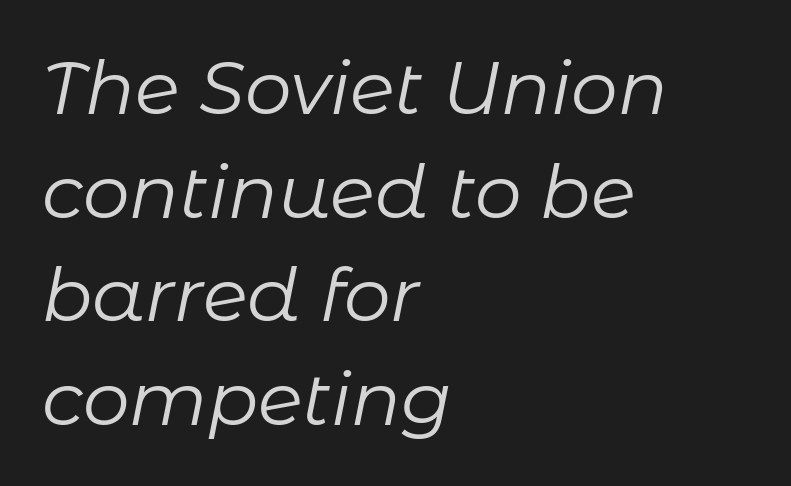
Every character sits at an angle, as italics do. The space between consecutive lines is moderate. There is no visible air inserted between adjacent glyphs. Is the stroke heavy? The answer is a plain regular-or-lighter.
